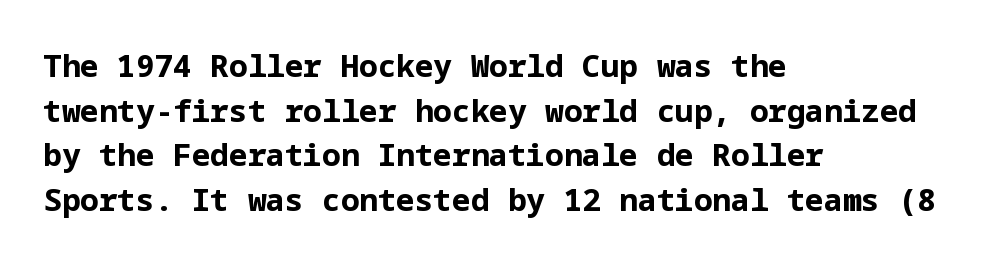
{"serif": "no", "italic": "no", "bold": "yes", "weight": "bold", "width": "normal", "stroke_contrast": "low", "x_height": "medium", "underline": "no", "align": "left", "line_spacing": "normal", "line_spacing_ratio": 1.44, "letter_spacing": "normal", "letter_spacing_em": 0.0, "glyph_px": 31}
